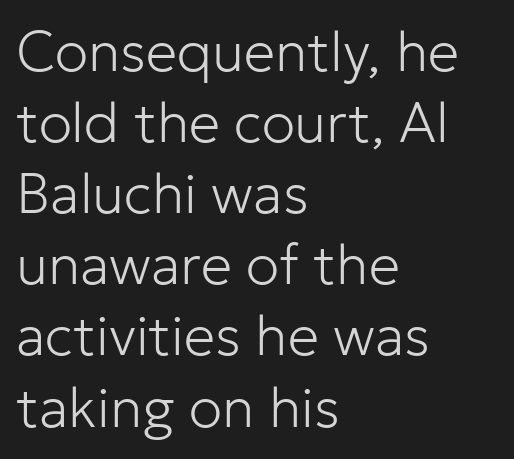
Do the characters align in a grid? No, the font is proportional. The rag falls on the right side of this text block. Caption: face not bold, strokes unweighted. Descenders are the only things crossing below the line.
